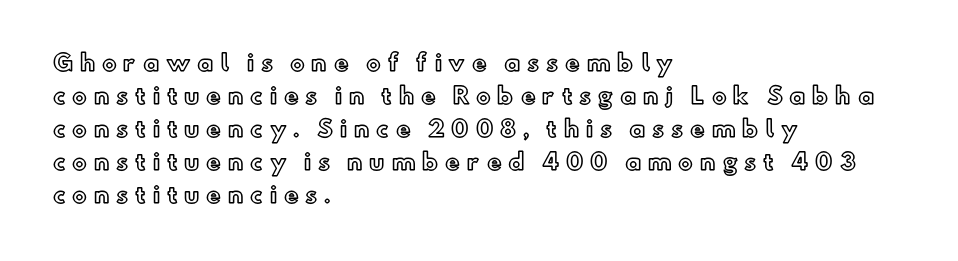
{"italic": "no", "underline": "no", "align": "left", "line_spacing": "normal", "line_spacing_ratio": 1.5, "letter_spacing": "wide", "letter_spacing_em": 0.31, "glyph_px": 22}
